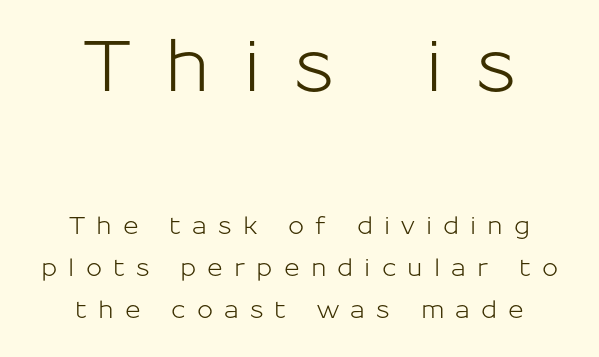
Substantial extra tracking has been applied to these lines. This is sans-serif lettering, the kind often seen on screens and signage. One-word summary of the alignment: center. Posture: straight, roman, zero tilt. The rendering uses natural spacing where letterforms have individual widths.
